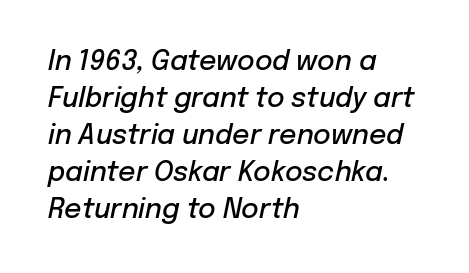
The image shows 27 px text type, italic (leaning right); set left-aligned, normal line spacing (1.37x), normal letter spacing, not underlined.
